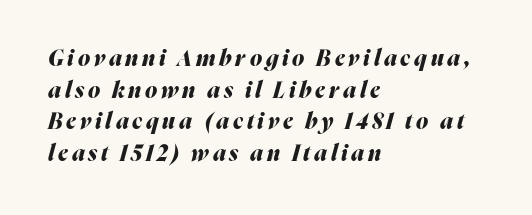
Q: Is the text bold? A: Yes.
Q: Is the text italic (slanted)? A: Yes, it leans right by about 16 degrees.
Q: Is the text underlined? A: No.
Q: How is the paragraph aligned? A: Left-aligned.
Q: Is the spacing between lines tight, normal or loose? A: Normal.
